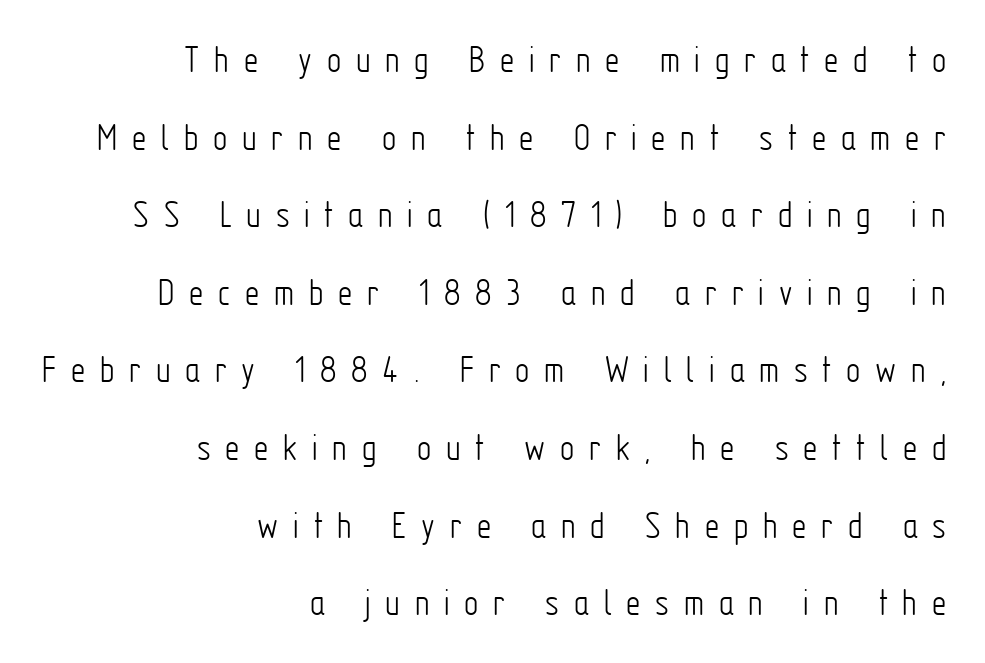
Q: Is the text bold? A: No.
Q: Is the text italic (slanted)? A: No, it is upright.
Q: Is the typeface a serif or a sans-serif typeface? A: Sans-serif.
Q: Is the text underlined? A: No.
Q: How is the paragraph aligned? A: Right-aligned.
Q: Is the spacing between letters normal or unusually wide? A: Unusually wide.
Q: Is the spacing between lines tight, normal or loose? A: Loose.
Q: Width (condensed, normal, or wide)? A: Condensed.
Q: Stroke contrast? A: Low.
Q: x-height? A: Medium.
Q: Monospaced? A: No.
